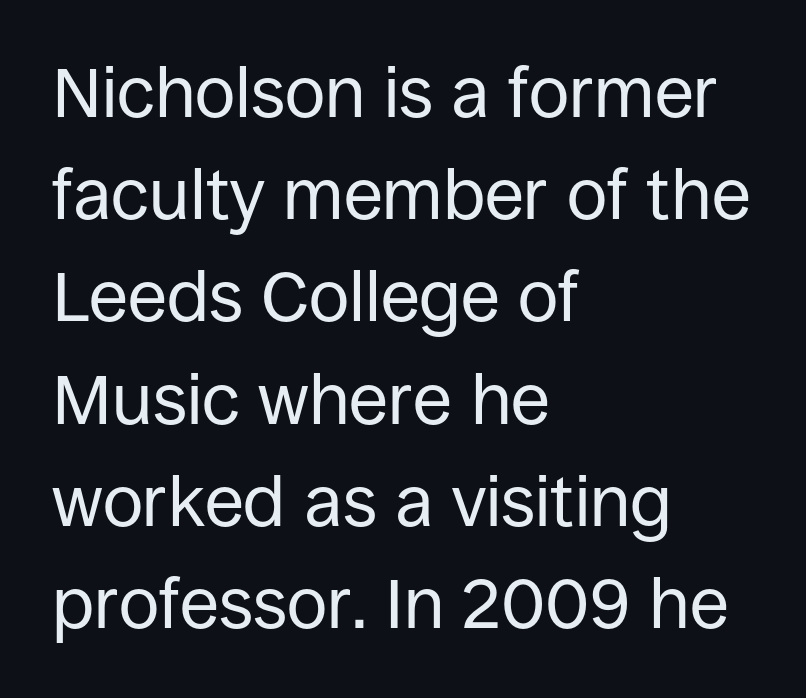
Whoever set this chose a conventional vertical rhythm. If you drew a line through each stem, it would be perfectly vertical. Where is the straight margin? On the left. This rendering leaves character spacing at its baseline value. Check under the words: just untouched page. The letters advance in unequal steps, a hallmark of proportional type.
